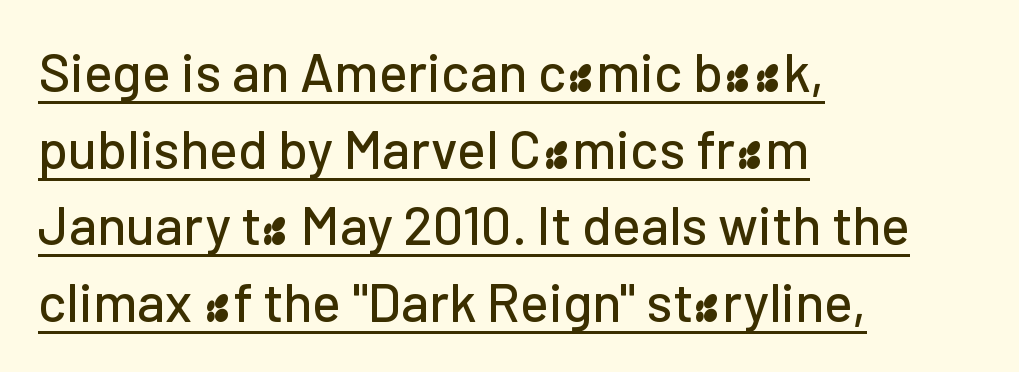
Q: Is the text italic (slanted)? A: No, it is upright.
Q: Is the typeface a serif or a sans-serif typeface? A: Sans-serif.
Q: Is the text underlined? A: Yes.
Q: How is the paragraph aligned? A: Left-aligned.
Q: Is the spacing between letters normal or unusually wide? A: Normal.
Q: Is the spacing between lines tight, normal or loose? A: Normal.
Q: Width (condensed, normal, or wide)? A: Normal.
Q: Stroke contrast? A: Low.
Q: x-height? A: Medium.
Q: Monospaced? A: No.
